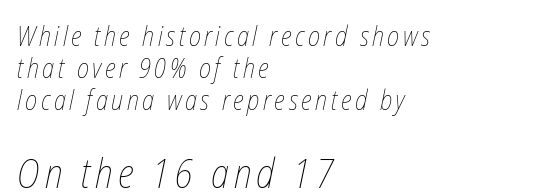
The composition opens small and finishes big. The rendering uses natural spacing where letterforms have individual widths. The paragraph shown leans on its left margin. Descender tails drop into unmarked territory. The face looks like a standard text weight, possibly lighter.
